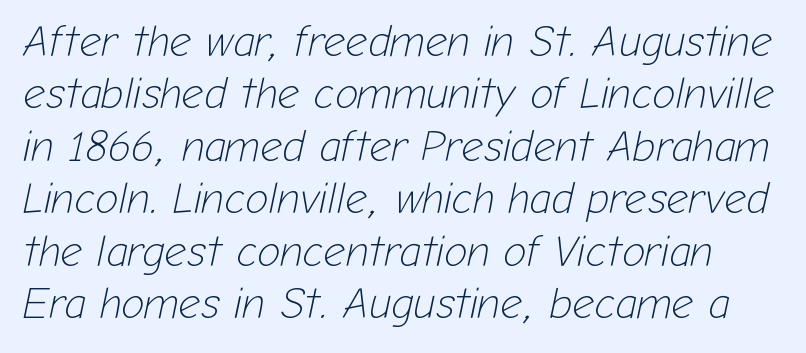
{"italic": "yes", "lean": "right", "slant_degrees": 12, "bold": "no", "weight": "light", "width": "normal", "stroke_contrast": "low", "x_height": "medium", "monospaced": "no", "underline": "no", "line_spacing_ratio": 1.22, "letter_spacing": "normal", "letter_spacing_em": 0.0, "glyph_px": 43}
